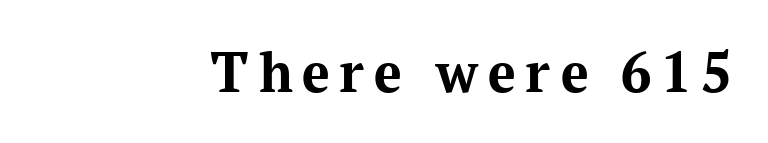
If you drew a line through each stem, it would be perfectly vertical. What weight is shown? A full bold with thick strokes. The face used here is proportionally spaced, like ordinary book or web type. The specimen omits any rule beneath the text block's lines. This rendering employs a face with finishing strokes, i.e., a serif.
